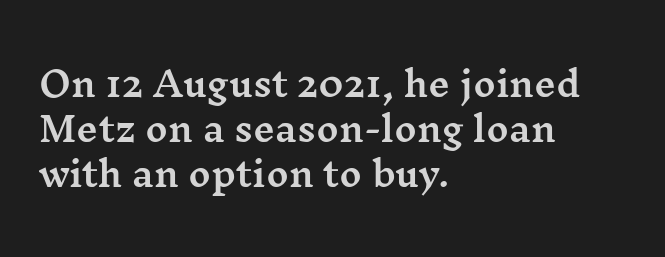
The image shows 34 px wide serif type, upright; set left-aligned, normal line spacing (1.33x), normal letter spacing, not underlined; medium stroke contrast and a medium x-height.
